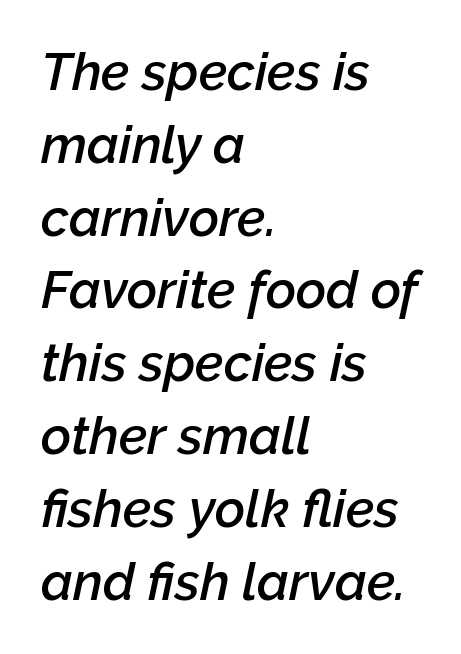
The image shows 52 px semibold type, italic (leaning right); set left-aligned, normal line spacing (1.4x), normal letter spacing, not underlined; low stroke contrast and a medium x-height.
